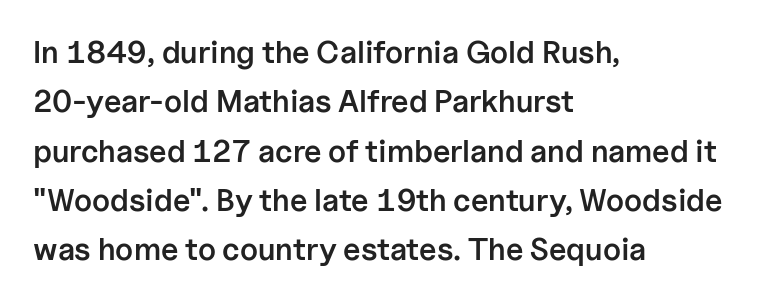
Q: Is the text bold? A: Semi-bold.
Q: Is the text italic (slanted)? A: No, it is upright.
Q: Is the typeface a serif or a sans-serif typeface? A: Sans-serif.
Q: Is the text underlined? A: No.
Q: How is the paragraph aligned? A: Left-aligned.
Q: Is the spacing between letters normal or unusually wide? A: Normal.
Q: Is the spacing between lines tight, normal or loose? A: Normal.
Q: Width (condensed, normal, or wide)? A: Normal.
Q: Stroke contrast? A: Low.
Q: x-height? A: Medium.
Q: Monospaced? A: No.
